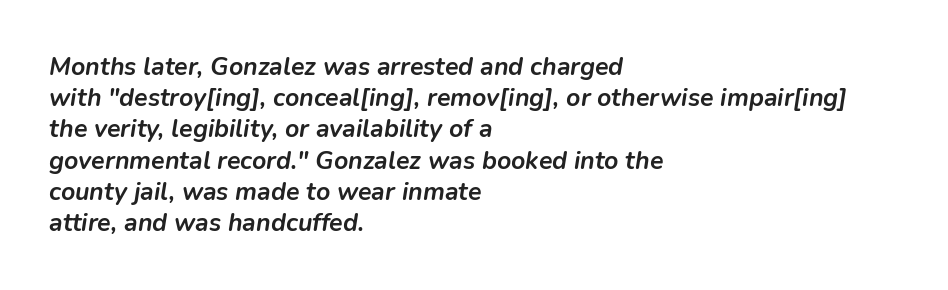
{"italic": "yes", "lean": "right", "slant_degrees": 9, "bold": "yes", "underline": "no", "align": "left", "line_spacing": "normal", "line_spacing_ratio": 1.25, "letter_spacing": "normal", "letter_spacing_em": 0.0, "glyph_px": 25}
